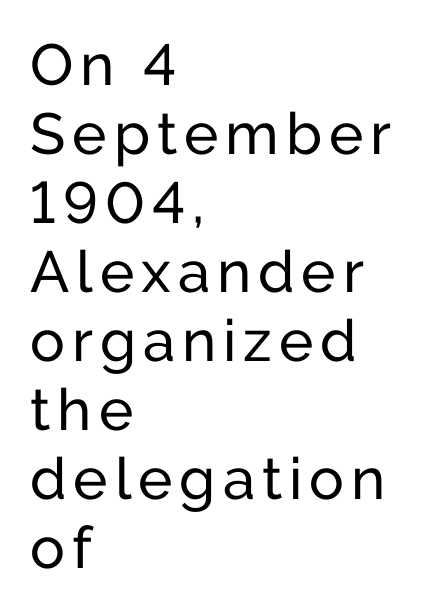
Check the space under the baseline: it is left empty. This rendering employs a face without finishing strokes, i.e., a sans-serif. This sample uses an upright cut, with every glyph sitting square on the baseline. The rendering uses natural spacing where letterforms have individual widths. Is the block centered? No — it sits flush against the left margin.
